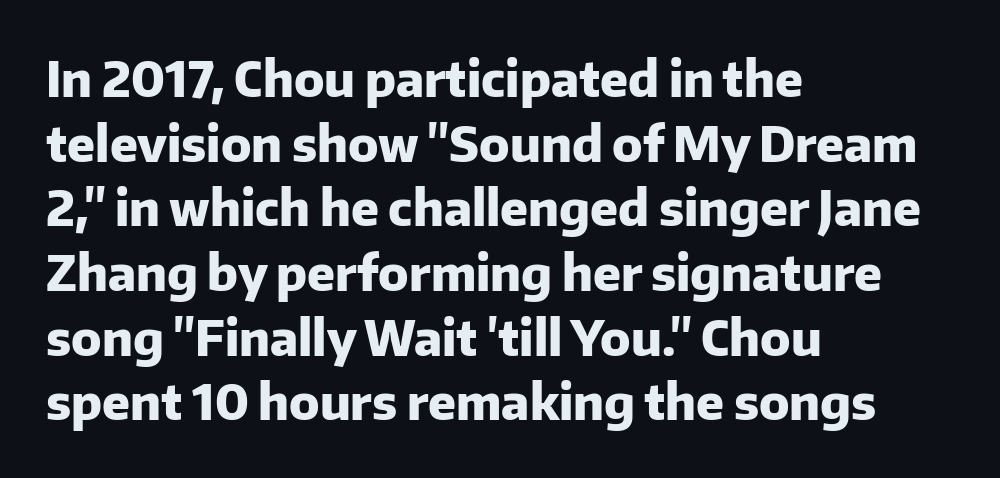
Q: Is the text bold? A: Yes.
Q: Is the text italic (slanted)? A: No, it is upright.
Q: Is the typeface a serif or a sans-serif typeface? A: Sans-serif.
Q: Is the text underlined? A: No.
Q: How is the paragraph aligned? A: Left-aligned.
Q: Is the spacing between letters normal or unusually wide? A: Normal.
Q: Is the spacing between lines tight, normal or loose? A: Normal.
Q: Width (condensed, normal, or wide)? A: Normal.
Q: Stroke contrast? A: Low.
Q: x-height? A: Medium.
Q: Monospaced? A: No.
